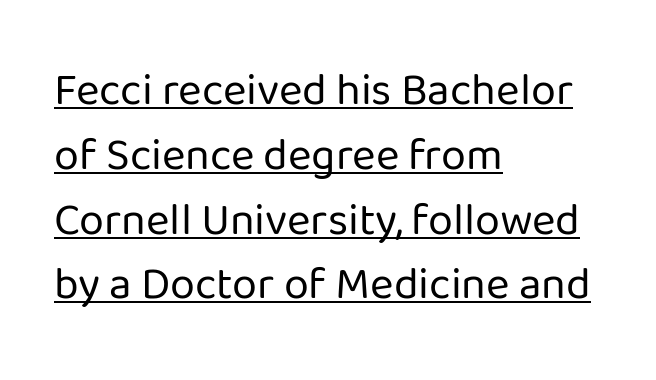
These lines are set flush left with a ragged right edge. How are the letters spaced? Ordinarily, with no added tracking. You could not count columns in this text — the font is proportionally spaced. The cut favours lightness, reaching ordinary text weight at its darkest. Type style note: lacks serifs. A typesetter would mark this as roman, not italic.
